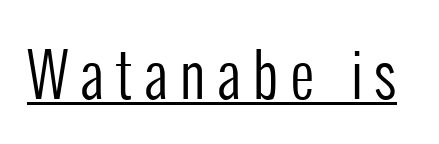
The image shows 60 px regular-weight, condensed sans-serif type, upright; set unusually wide letter spacing (+0.2 em), underlined; low stroke contrast and a medium x-height.
